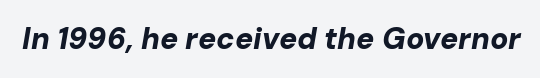
In terms of letterspacing, this is plain default setting. Check the space under the baseline: it is left empty. The passage shown is typed in a proportional face where columns would drift. This is oblique type, the kind used for emphasis or titles. Stroke thickness is high; the sample reads as a true bold.
